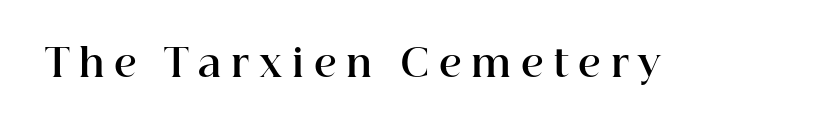
Q: Is the text bold? A: Yes.
Q: Is the text italic (slanted)? A: No, it is upright.
Q: Is the typeface a serif or a sans-serif typeface? A: Serif.
Q: Is the text underlined? A: No.
Q: Is the spacing between letters normal or unusually wide? A: Unusually wide.
Q: Width (condensed, normal, or wide)? A: Normal.
Q: Stroke contrast? A: High.
Q: x-height? A: Medium.
Q: Monospaced? A: No.
